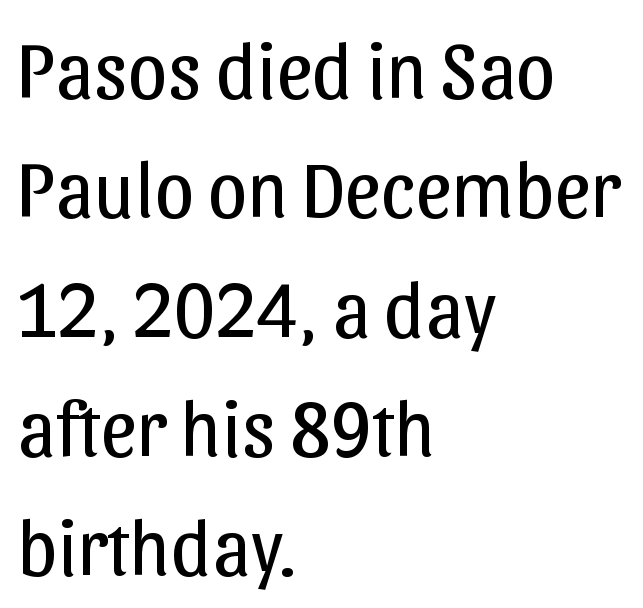
Typographically, this falls in the sans-serif category. Leading matches the norm, producing a regular column. Do the characters align in a grid? No, the font is proportional. Short and long lines alike share a common starting point at left.
